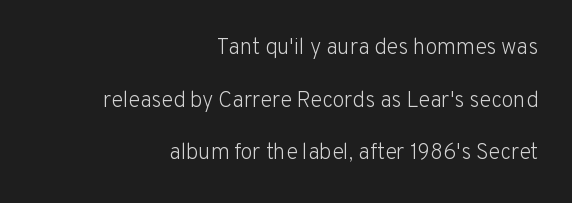
{"italic": "no", "bold": "no", "underline": "no", "align": "right", "line_spacing": "loose", "line_spacing_ratio": 2.39, "letter_spacing": "normal", "letter_spacing_em": 0.0, "glyph_px": 22}
